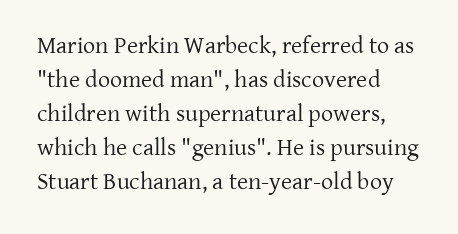
Just letters on the line, the space beneath them empty. The lines sit at an ordinary, default distance from one another. Reading down the block, your eye returns to a fixed left position each line. Think standard paragraph weight, or any step lighter than that.
